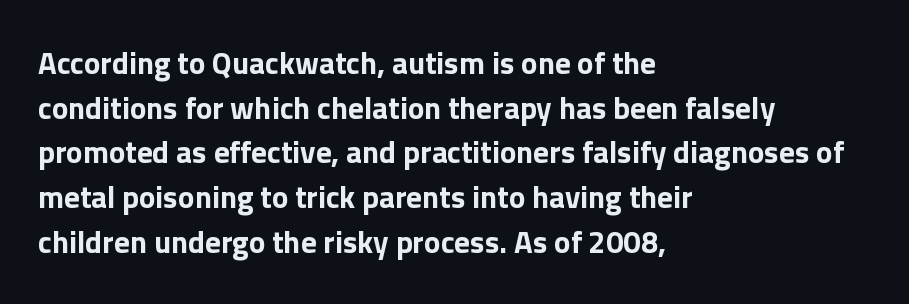
The image shows 31 px bold sans-serif type, upright; set left-aligned, normal line spacing (1.44x), normal letter spacing, not underlined; a medium x-height.
